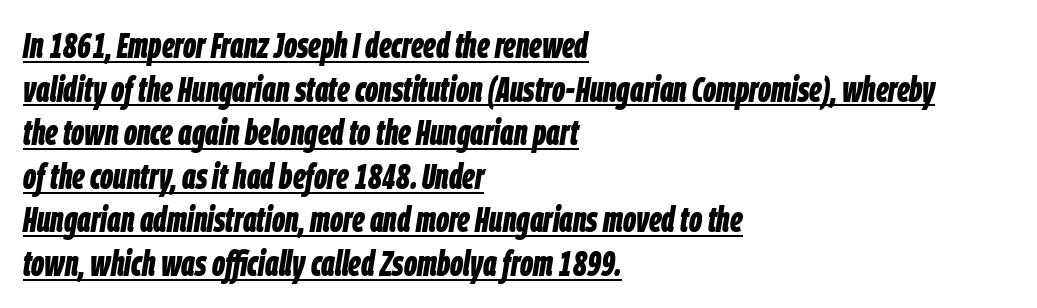
{"italic": "yes", "lean": "right", "slant_degrees": 9, "bold": "yes", "weight": "bold", "width": "condensed", "stroke_contrast": "low", "x_height": "large", "monospaced": "no", "underline": "yes", "align": "left", "line_spacing_ratio": 1.21, "letter_spacing": "normal", "letter_spacing_em": 0.0, "glyph_px": 36}
